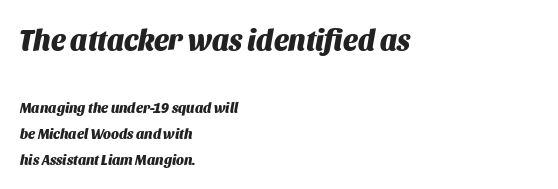
Q: Is the text bold? A: Yes.
Q: Is the text italic (slanted)? A: Yes, it leans right by about 11 degrees.
Q: Is the text underlined? A: No.
Q: How is the paragraph aligned? A: Left-aligned.
Q: Is the spacing between letters normal or unusually wide? A: Normal.
Q: Which block of text is set in a larger size, the first (top) or the second (bottom)? A: The first (top) one.
Q: Width (condensed, normal, or wide)? A: Normal.
Q: Stroke contrast? A: Medium.
Q: x-height? A: Large.
Q: Monospaced? A: No.
